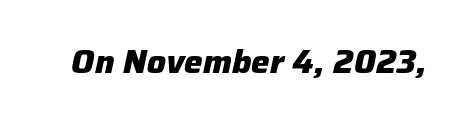
{"italic": "yes", "lean": "right", "slant_degrees": 12, "bold": "yes", "weight": "heavy", "width": "normal", "stroke_contrast": "low", "x_height": "medium", "monospaced": "no", "underline": "no", "letter_spacing": "normal", "letter_spacing_em": 0.0, "glyph_px": 33}
